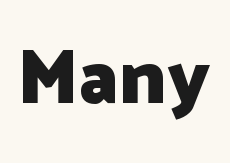
The image shows 78 px heavy sans-serif type, upright; set normal letter spacing, not underlined; low stroke contrast and a medium x-height.
